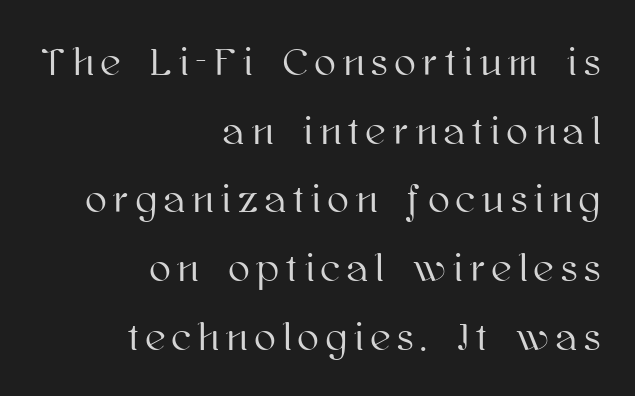
Q: Is the text italic (slanted)? A: No, it is upright.
Q: Is the text underlined? A: No.
Q: How is the paragraph aligned? A: Right-aligned.
Q: Width (condensed, normal, or wide)? A: Normal.
Q: Stroke contrast? A: High.
Q: x-height? A: Medium.
Q: Monospaced? A: No.
